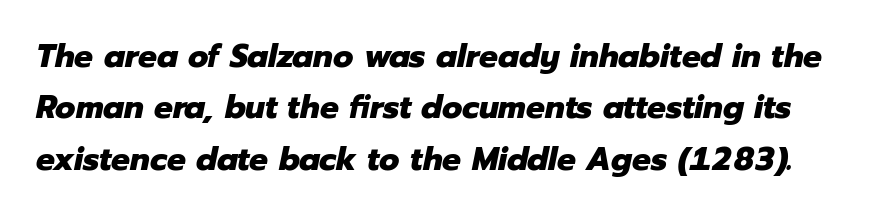
There is no visible air inserted between adjacent glyphs. Descenders hang freely into open space. Yep, that's italic — everything's leaning. This sample has the flowing, uneven cadence of proportional lettering. Normally led — the rows are evenly, conventionally spaced. Stroke thickness is high; the sample reads as a true bold.
